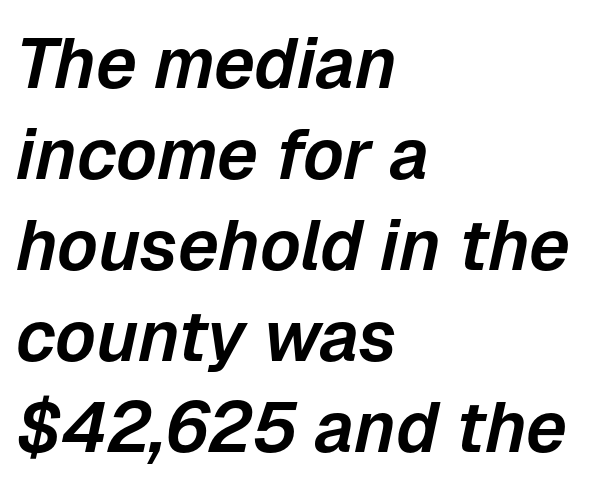
Q: Is the text italic (slanted)? A: Yes, it leans right by about 12 degrees.
Q: Is the text underlined? A: No.
Q: How is the paragraph aligned? A: Left-aligned.
Q: Is the spacing between letters normal or unusually wide? A: Normal.
Q: Is the spacing between lines tight, normal or loose? A: Normal.
Q: Width (condensed, normal, or wide)? A: Normal.
Q: Stroke contrast? A: Low.
Q: x-height? A: Medium.
Q: Monospaced? A: No.
